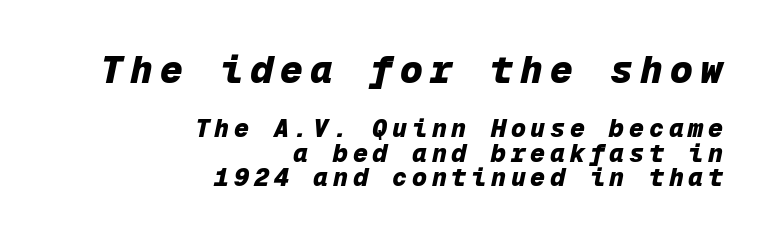
The letters march in equal steps, a hallmark of fixed-pitch type. Reading down the block, your eye finds every line finishing at a fixed right position. Strokes here are thick enough to call this a true bold. The gap between lines stays unmarked. Does the leading feel generous? Not at all — it's pinched.
